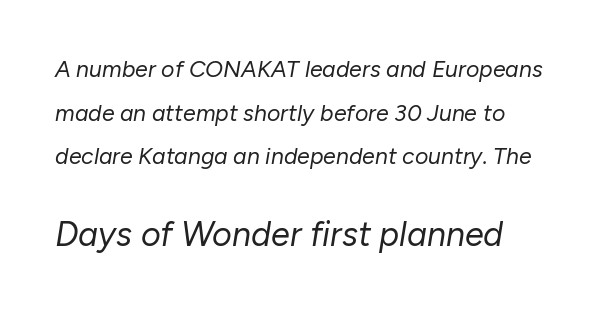
Q: Is the text bold? A: No.
Q: Is the text italic (slanted)? A: Yes, it leans right by about 10 degrees.
Q: Is the text underlined? A: No.
Q: How is the paragraph aligned? A: Left-aligned.
Q: Is the spacing between letters normal or unusually wide? A: Normal.
Q: Is the spacing between lines tight, normal or loose? A: Loose.
Q: Which block of text is set in a larger size, the first (top) or the second (bottom)? A: The second (bottom) one.
Q: Width (condensed, normal, or wide)? A: Normal.
Q: Stroke contrast? A: Low.
Q: x-height? A: Medium.
Q: Monospaced? A: No.
